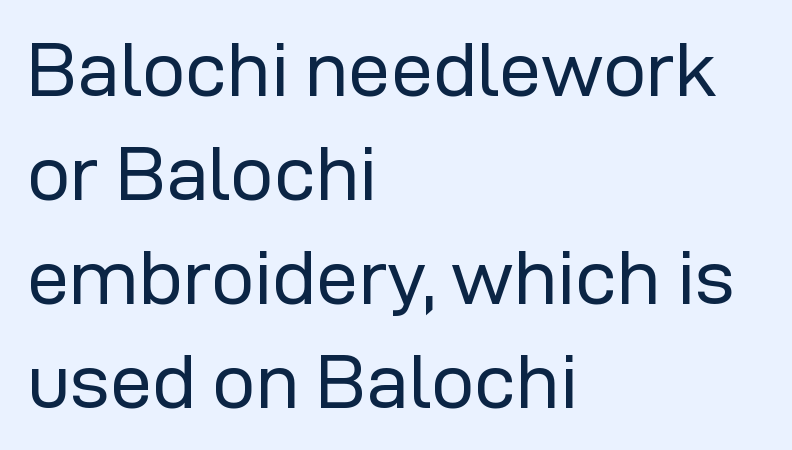
The image shows 76 px regular-weight sans-serif type, upright; set left-aligned, normal line spacing (1.37x), normal letter spacing, not underlined; low stroke contrast and a medium x-height.
